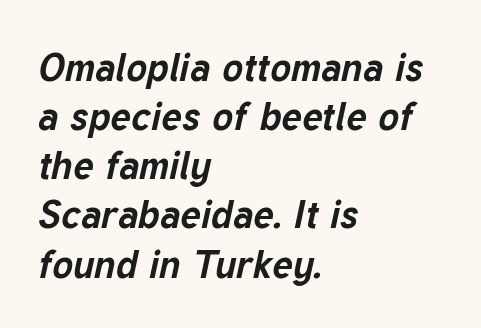
{"italic": "yes", "lean": "right", "slant_degrees": 12, "bold": "yes", "weight": "bold", "width": "normal", "stroke_contrast": "low", "x_height": "medium", "monospaced": "no", "underline": "no", "align": "left", "line_spacing": "normal", "line_spacing_ratio": 1.26, "letter_spacing": "normal", "letter_spacing_em": 0.0, "glyph_px": 39}
